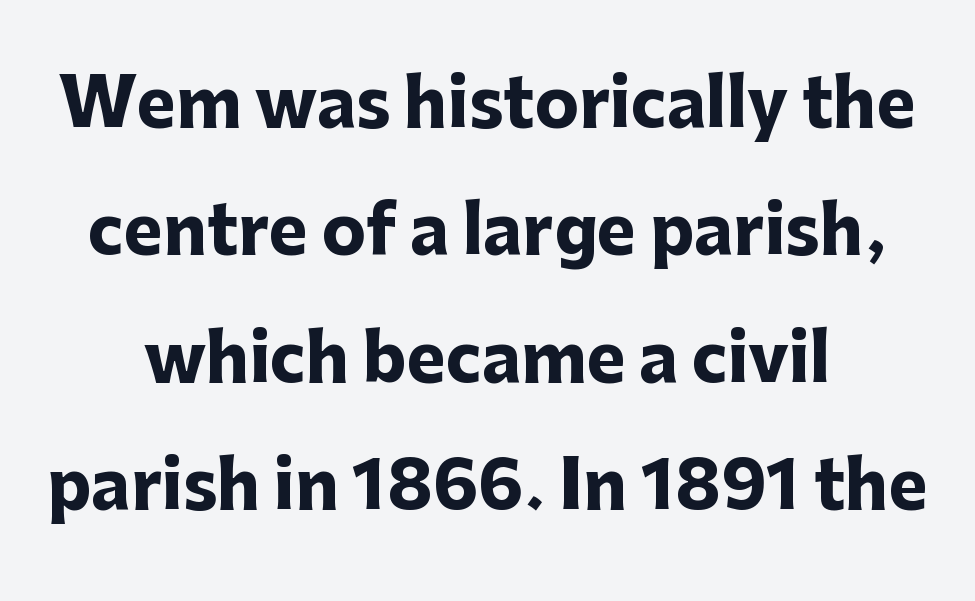
It's the straight-up-and-down kind of type. Regarding serifs, this sample does without them. In terms of leading, this rendering errs on the spacious side. You could not count columns in this text — the font is proportionally spaced. Does extra space separate the letters? No, they use regular spacing.
